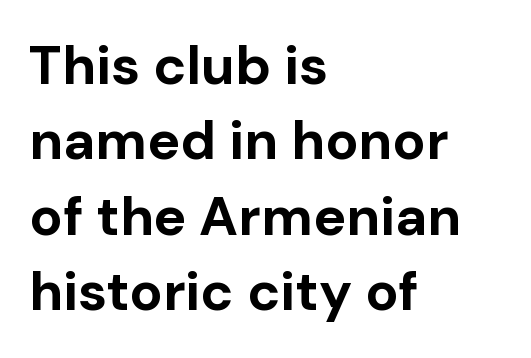
{"serif": "no", "italic": "no", "bold": "yes", "weight": "bold", "width": "normal", "stroke_contrast": "low", "x_height": "medium", "monospaced": "no", "underline": "no", "align": "left", "line_spacing": "normal", "line_spacing_ratio": 1.37, "letter_spacing": "normal", "letter_spacing_em": 0.0, "glyph_px": 55}
